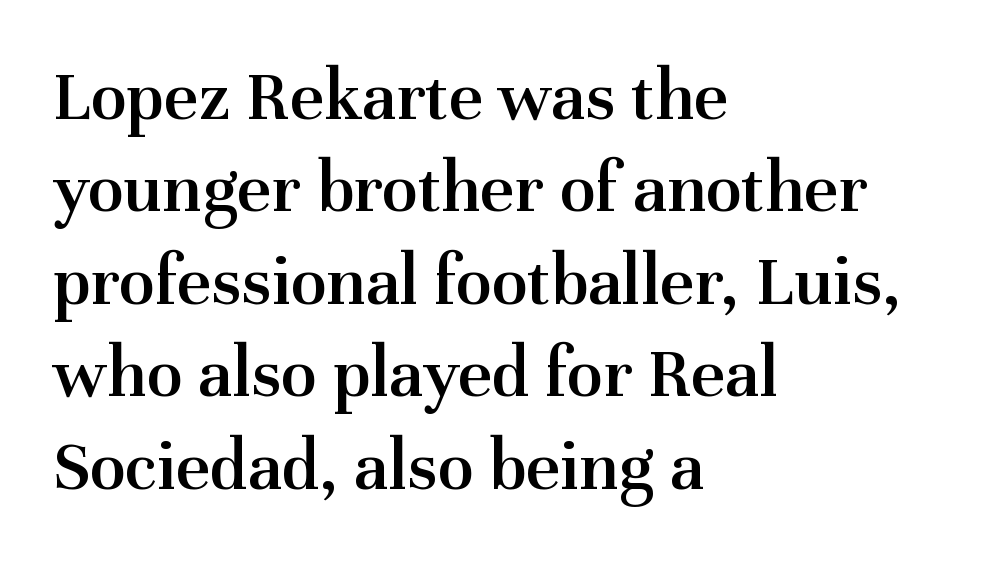
Character widths vary here, with narrow letters taking less room than wide ones. The letters carry serifs — small finishing strokes at the ends of their stems. Typographic density is moderately raised because the face is semibold. Posture: straight, roman, zero tilt.
